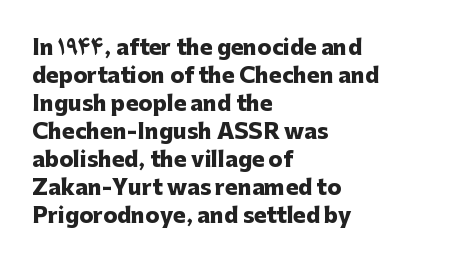
Q: Is the text bold? A: Yes.
Q: Is the text italic (slanted)? A: No, it is upright.
Q: Is the text underlined? A: No.
Q: How is the paragraph aligned? A: Left-aligned.
Q: Is the spacing between letters normal or unusually wide? A: Normal.
Q: Is the spacing between lines tight, normal or loose? A: Normal.
